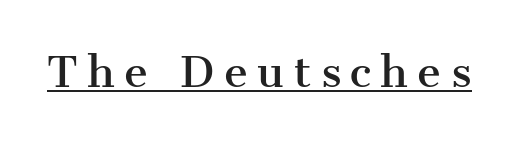
Q: Is the text italic (slanted)? A: No, it is upright.
Q: Is the typeface a serif or a sans-serif typeface? A: Serif.
Q: Is the text underlined? A: Yes.
Q: Is the spacing between letters normal or unusually wide? A: Unusually wide.
Q: Width (condensed, normal, or wide)? A: Normal.
Q: Stroke contrast? A: Medium.
Q: x-height? A: Medium.
Q: Monospaced? A: No.
